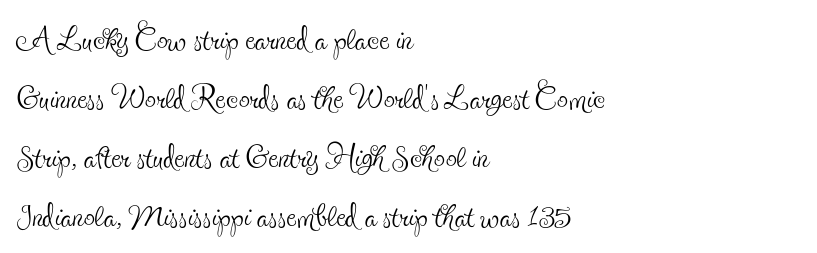
The lines sit at an ordinary, default distance from one another. Inter-character spacing is left at the font's built-in metrics. Check the space under the baseline: it is left empty. A light-to-regular cut is what we see here. These lines are rendered in a variable-pitch font.
